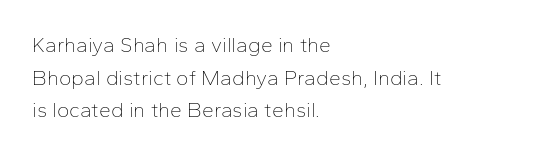
The axis of the letterforms is exactly vertical. Here the glyphs are tracked normally, forming tight word shapes. Descenders hang freely into open space. Line beginnings align vertically; line endings do not. The rows are spaced the way most documents space them.
